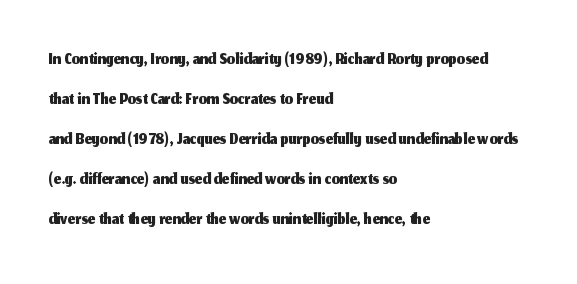
Descender tails drop into unmarked territory. Each word holds together tightly as a unit, with standard inter-letter gaps. Style check: upright. A student would call this left alignment; a typographer would say flush left, rag right. If you measured baseline to baseline, you'd find a middling distance.
